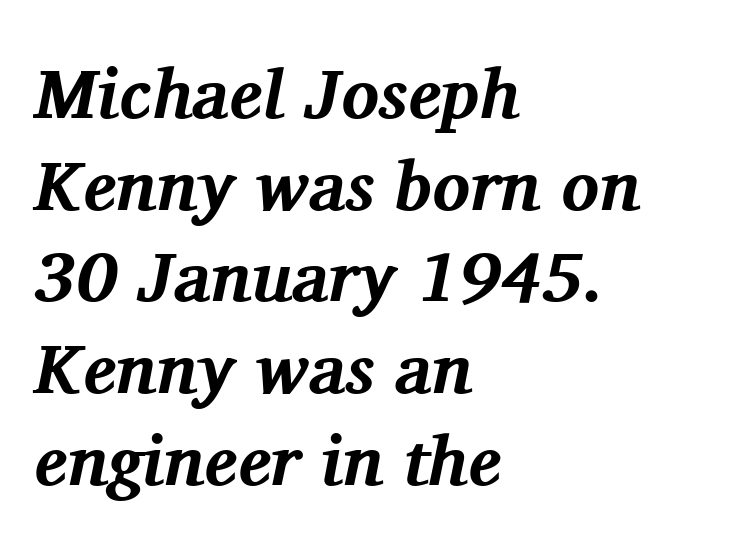
{"serif": "yes", "italic": "yes", "lean": "right", "slant_degrees": 11, "bold": "yes", "weight": "bold", "width": "normal", "stroke_contrast": "medium", "x_height": "medium", "monospaced": "no", "underline": "no", "align": "left", "line_spacing": "normal", "line_spacing_ratio": 1.31, "letter_spacing": "normal", "letter_spacing_em": 0.0, "glyph_px": 70}
